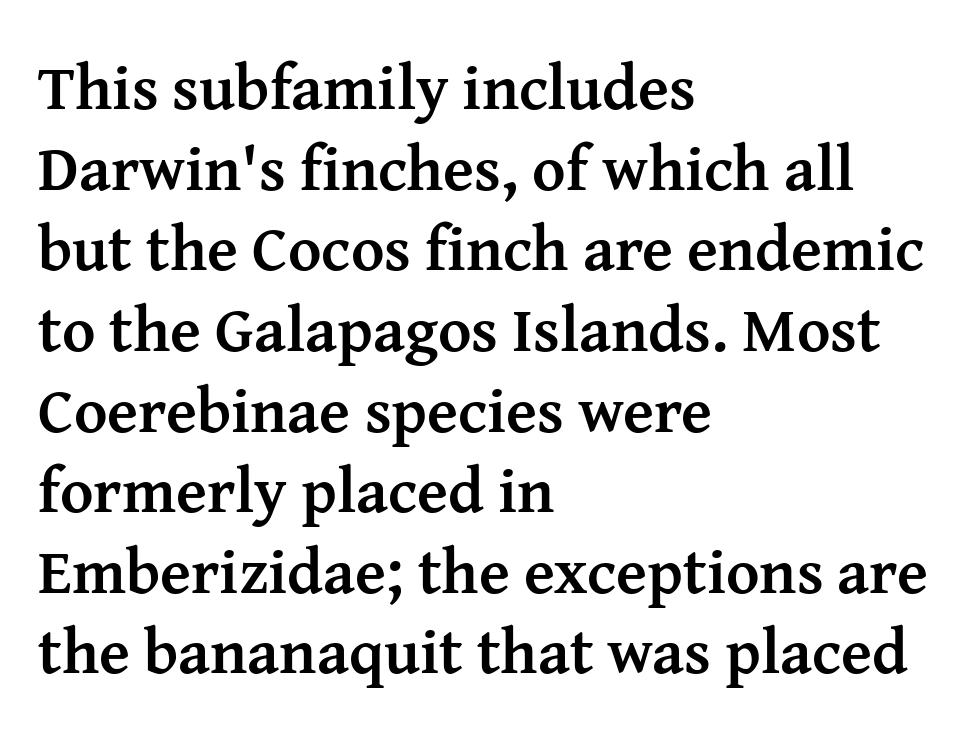
Q: Is the text bold? A: Yes.
Q: Is the text italic (slanted)? A: No, it is upright.
Q: Is the typeface a serif or a sans-serif typeface? A: Serif.
Q: Is the text underlined? A: No.
Q: How is the paragraph aligned? A: Left-aligned.
Q: Is the spacing between letters normal or unusually wide? A: Normal.
Q: Is the spacing between lines tight, normal or loose? A: Normal.
Q: Width (condensed, normal, or wide)? A: Normal.
Q: Stroke contrast? A: Medium.
Q: x-height? A: Medium.
Q: Monospaced? A: No.
